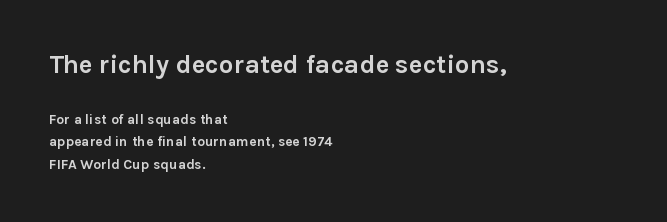
Q: Is the text bold? A: Yes.
Q: Is the text italic (slanted)? A: No, it is upright.
Q: Is the text underlined? A: No.
Q: How is the paragraph aligned? A: Left-aligned.
Q: Is the spacing between letters normal or unusually wide? A: Normal.
Q: Is the spacing between lines tight, normal or loose? A: Normal.
Q: Which block of text is set in a larger size, the first (top) or the second (bottom)? A: The first (top) one.
